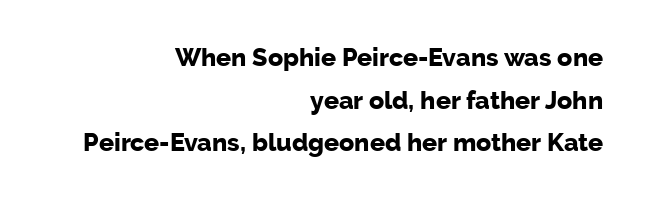
{"italic": "no", "bold": "yes", "underline": "no", "align": "right", "line_spacing_ratio": 1.71, "letter_spacing": "normal", "letter_spacing_em": 0.0, "glyph_px": 25}
